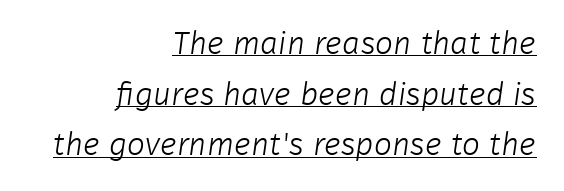
The strokes carry an ordinary text weight at most. The space between consecutive lines is moderate. This sample has the flowing, uneven cadence of proportional lettering. This sample carries an underscore along the baseline area. Notice how the passage keeps a crisp vertical edge on the right only. Letter spacing: default.
